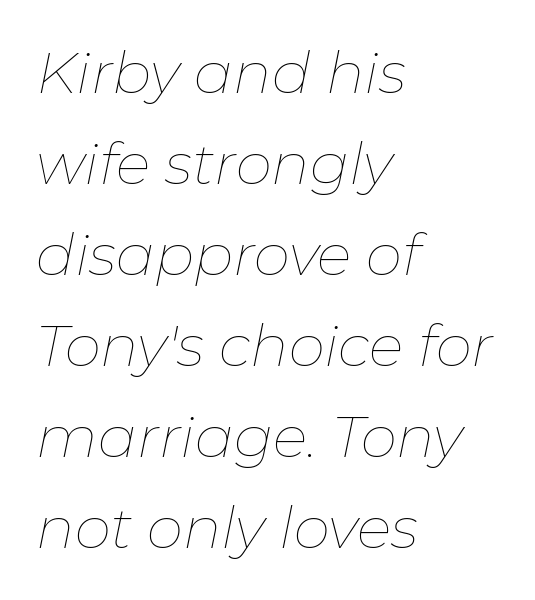
The image shows 58 px thin type, italic (leaning right); set left-aligned, normal line spacing (1.57x), normal letter spacing, not underlined; low stroke contrast and a medium x-height.
